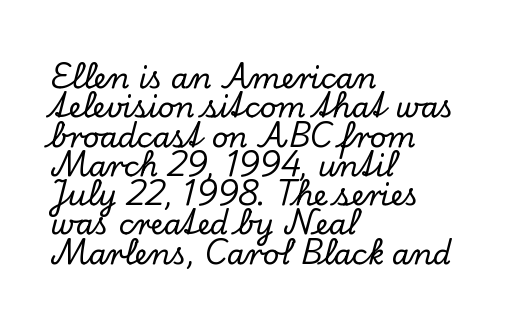
Q: Is the text italic (slanted)? A: Yes.
Q: Is the typeface a serif or a sans-serif typeface? A: Serif.
Q: Is the text underlined? A: No.
Q: How is the paragraph aligned? A: Left-aligned.
Q: Is the spacing between letters normal or unusually wide? A: Normal.
Q: Is the spacing between lines tight, normal or loose? A: Tight.
Q: Width (condensed, normal, or wide)? A: Normal.
Q: Stroke contrast? A: Low.
Q: x-height? A: Small.
Q: Monospaced? A: No.
